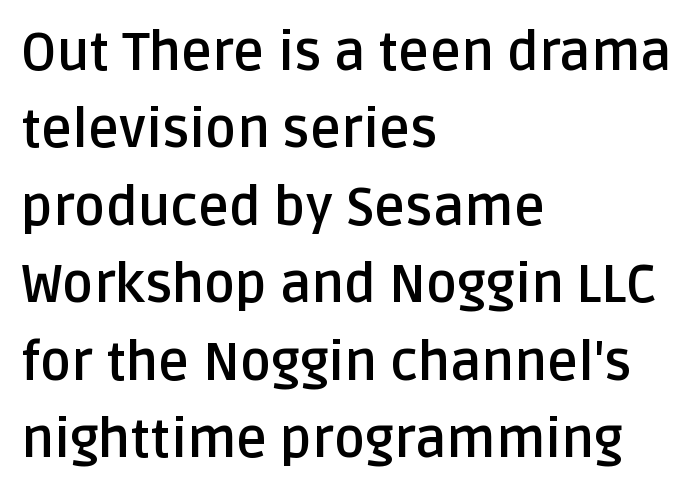
Q: Is the text bold? A: Yes.
Q: Is the text italic (slanted)? A: No, it is upright.
Q: Is the typeface a serif or a sans-serif typeface? A: Sans-serif.
Q: Is the text underlined? A: No.
Q: How is the paragraph aligned? A: Left-aligned.
Q: Is the spacing between letters normal or unusually wide? A: Normal.
Q: Is the spacing between lines tight, normal or loose? A: Normal.
Q: Width (condensed, normal, or wide)? A: Normal.
Q: Stroke contrast? A: Low.
Q: x-height? A: Large.
Q: Monospaced? A: No.
